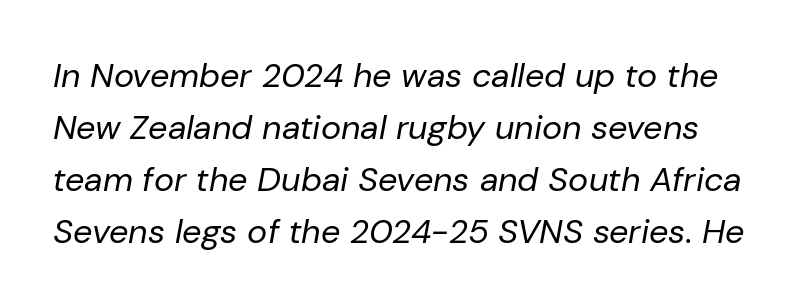
{"italic": "yes", "lean": "right", "slant_degrees": 10, "bold": "no", "weight": "regular", "width": "normal", "stroke_contrast": "low", "x_height": "medium", "monospaced": "no", "underline": "no", "line_spacing": "normal", "line_spacing_ratio": 1.53, "letter_spacing": "normal", "letter_spacing_em": 0.0, "glyph_px": 34}
